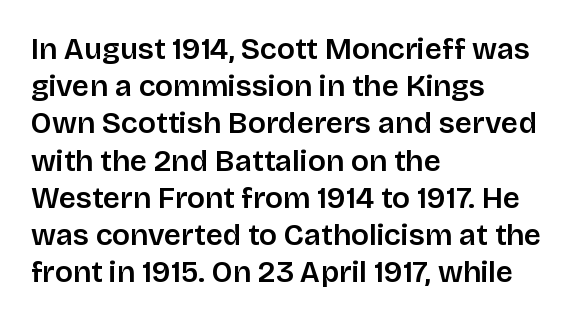
The image shows 30 px semibold sans-serif type, upright; set left-aligned, line spacing 1.24x, normal letter spacing, not underlined; low stroke contrast and a large x-height.
